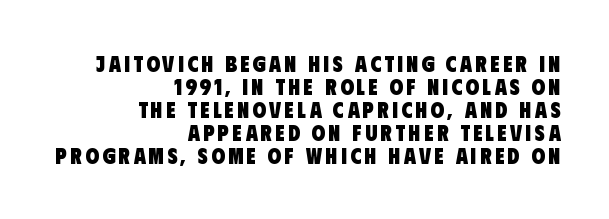
Q: Is the text bold? A: Yes.
Q: Is the text underlined? A: No.
Q: How is the paragraph aligned? A: Right-aligned.
Q: Is the spacing between lines tight, normal or loose? A: Tight.
